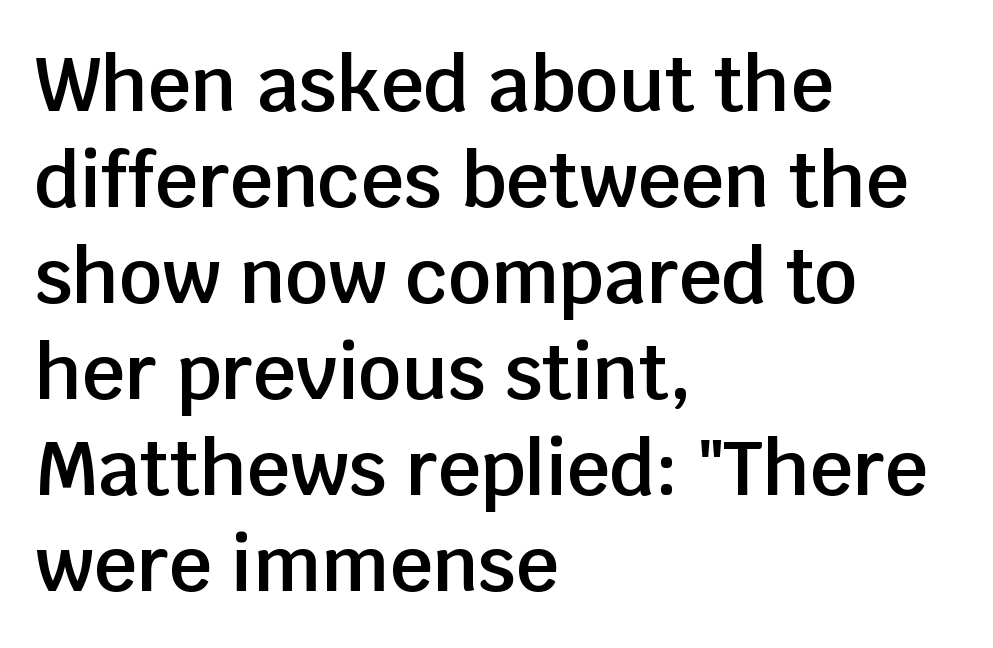
{"serif": "no", "italic": "no", "bold": "semi", "weight": "semibold", "width": "normal", "stroke_contrast": "low", "x_height": "large", "monospaced": "no", "underline": "no", "align": "left", "line_spacing": "normal", "line_spacing_ratio": 1.28, "letter_spacing": "normal", "letter_spacing_em": 0.0, "glyph_px": 75}
